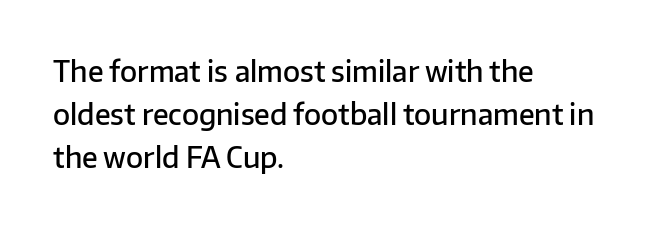
The image shows 28 px semibold sans-serif type, upright; set left-aligned, normal line spacing (1.54x), normal letter spacing, not underlined; low stroke contrast and a medium x-height.
